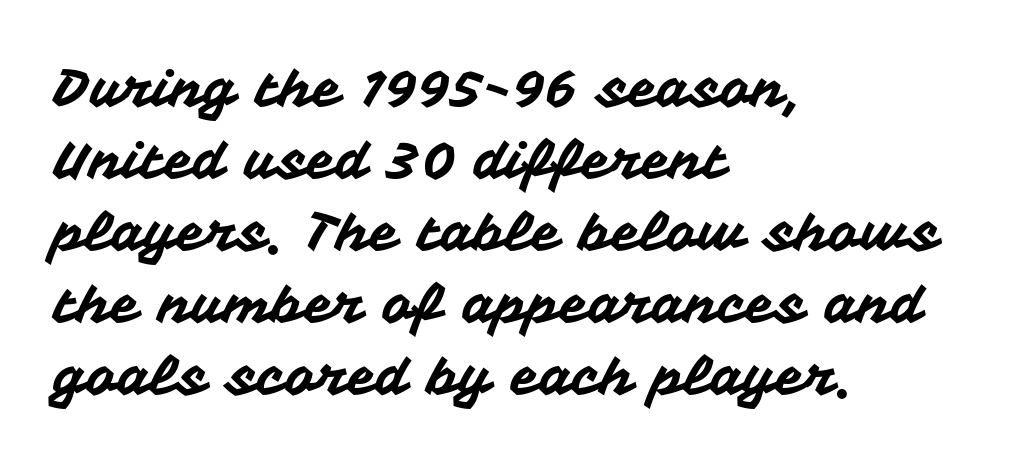
Q: Is the text italic (slanted)? A: Yes.
Q: Is the typeface a serif or a sans-serif typeface? A: Sans-serif.
Q: Is the text underlined? A: No.
Q: How is the paragraph aligned? A: Left-aligned.
Q: Is the spacing between letters normal or unusually wide? A: Normal.
Q: Is the spacing between lines tight, normal or loose? A: Normal.
Q: Width (condensed, normal, or wide)? A: Normal.
Q: Stroke contrast? A: Medium.
Q: x-height? A: Medium.
Q: Monospaced? A: No.
